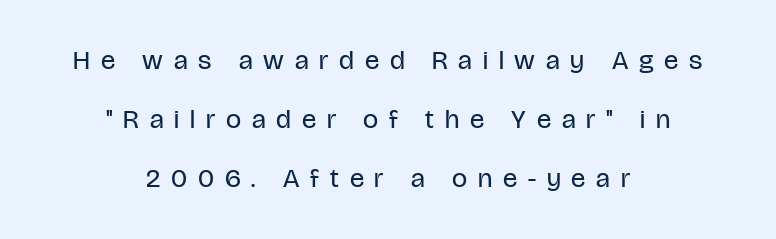
Q: Is the text bold? A: No.
Q: Is the text italic (slanted)? A: No, it is upright.
Q: Is the text underlined? A: No.
Q: How is the paragraph aligned? A: Centered.
Q: Is the spacing between letters normal or unusually wide? A: Unusually wide.
Q: Is the spacing between lines tight, normal or loose? A: Loose.
